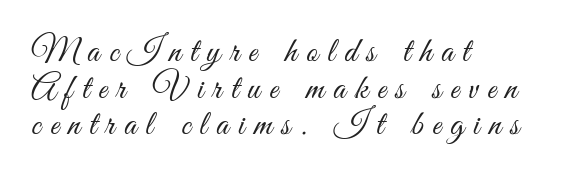
The image shows 35 px light, condensed sans-serif type; set left-aligned, tight line spacing (1.05x), unusually wide letter spacing (+0.27 em), not underlined; medium stroke contrast and a small x-height.
